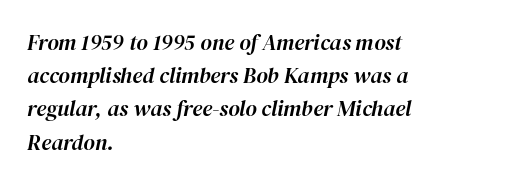
Q: Is the text italic (slanted)? A: Yes, it leans right by about 12 degrees.
Q: Is the text underlined? A: No.
Q: How is the paragraph aligned? A: Left-aligned.
Q: Is the spacing between letters normal or unusually wide? A: Normal.
Q: Is the spacing between lines tight, normal or loose? A: Normal.
